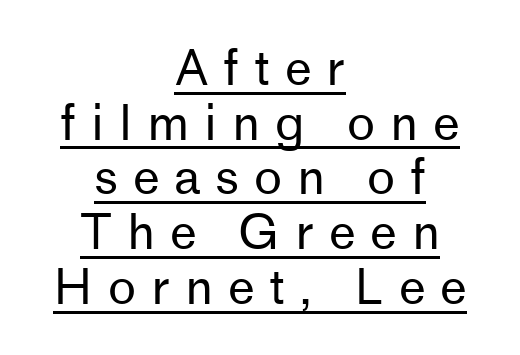
{"serif": "no", "italic": "no", "bold": "no", "weight": "regular", "width": "normal", "stroke_contrast": "low", "x_height": "medium", "monospaced": "no", "underline": "yes", "align": "center", "line_spacing": "tight", "line_spacing_ratio": 1.14, "letter_spacing": "wide", "letter_spacing_em": 0.31, "glyph_px": 48}
